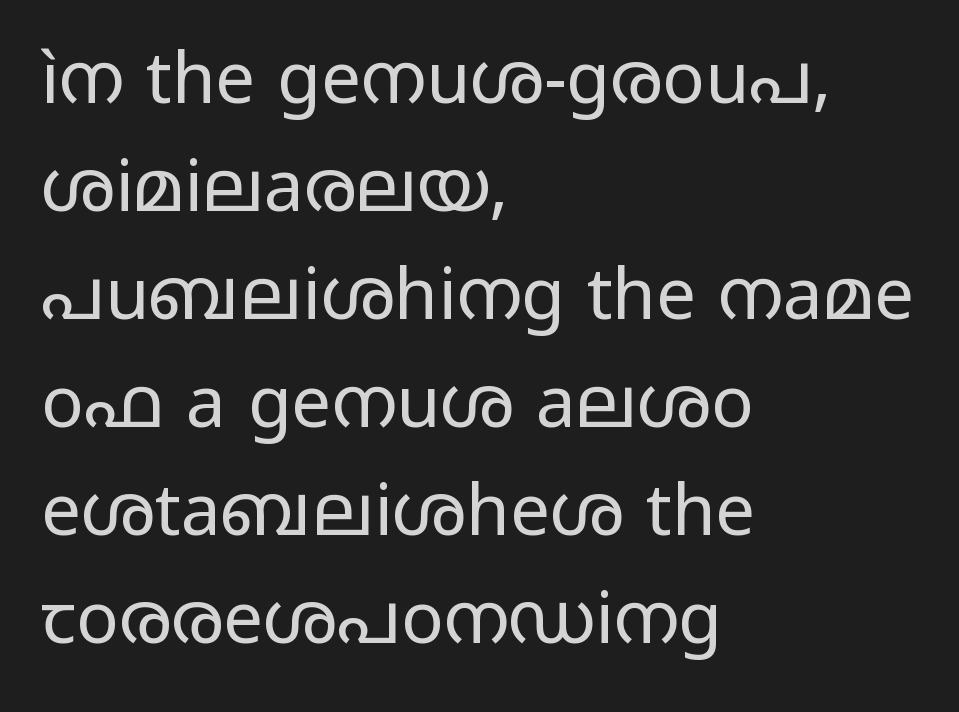
{"serif": "no", "italic": "no", "bold": "no", "weight": "regular", "width": "wide", "stroke_contrast": "low", "x_height": "medium", "monospaced": "no", "underline": "no", "align": "left", "line_spacing": "normal", "line_spacing_ratio": 1.52, "letter_spacing": "normal", "letter_spacing_em": 0.0, "glyph_px": 71}
